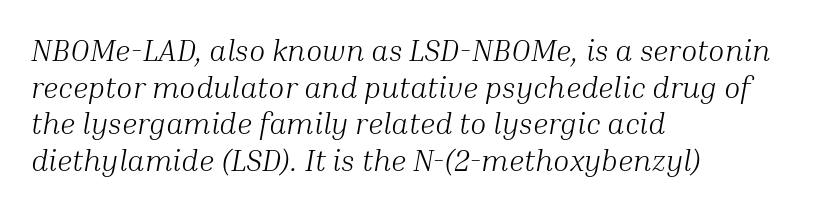
Q: Is the text bold? A: No.
Q: Is the text italic (slanted)? A: Yes, it leans right by about 10 degrees.
Q: Is the typeface a serif or a sans-serif typeface? A: Serif.
Q: Is the text underlined? A: No.
Q: How is the paragraph aligned? A: Left-aligned.
Q: Is the spacing between letters normal or unusually wide? A: Normal.
Q: Width (condensed, normal, or wide)? A: Normal.
Q: Stroke contrast? A: Medium.
Q: x-height? A: Medium.
Q: Monospaced? A: No.
